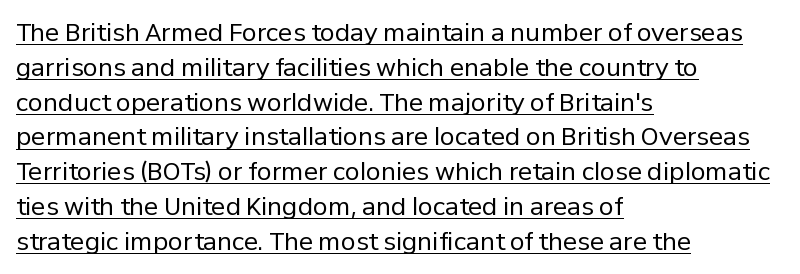
{"italic": "no", "bold": "no", "underline": "yes", "align": "left", "line_spacing": "normal", "line_spacing_ratio": 1.45, "letter_spacing": "normal", "letter_spacing_em": 0.0, "glyph_px": 24}
